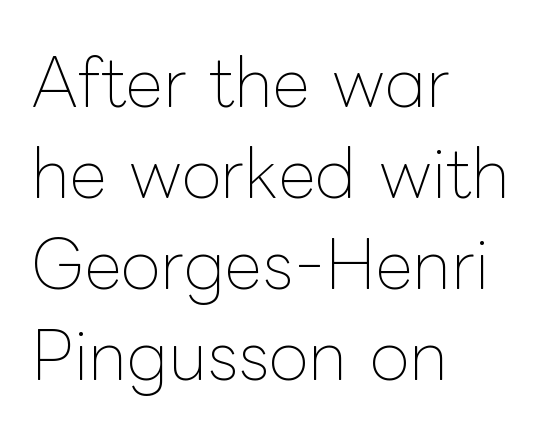
The image shows 65 px thin type, upright; set left-aligned, normal line spacing (1.4x), normal letter spacing, not underlined; low stroke contrast and a medium x-height.
